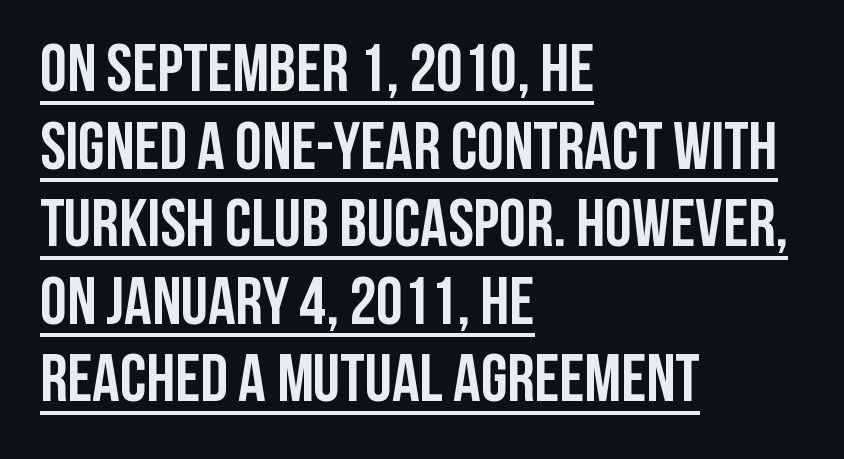
Every word sits above its own underline. The rendering uses natural spacing where letterforms have individual widths. The text block is weighted toward the left margin, trailing off unevenly rightward. Inter-character spacing is left at the font's built-in metrics. In terms of weight, the rendering is a true, heavy bold. The vertical gap from one line to the next is small.
